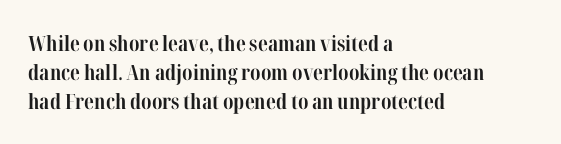
The image shows 21 px bold type, upright; set left-aligned, normal line spacing (1.38x), normal letter spacing, not underlined.
